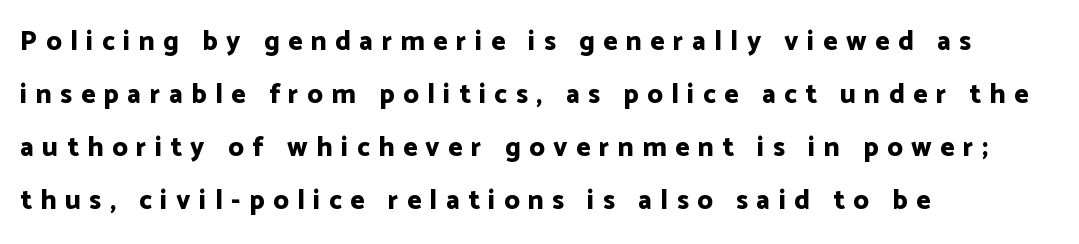
The image shows 27 px bold type, upright; set left-aligned, loose line spacing (1.96x), unusually wide letter spacing (+0.32 em), not underlined.
